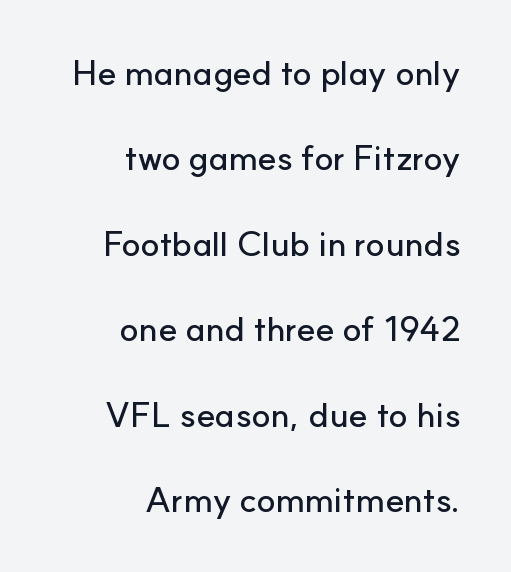
The image shows 35 px sans-serif type, upright; set right-aligned, loose line spacing (2.44x), normal letter spacing, not underlined; low stroke contrast and a small x-height.
